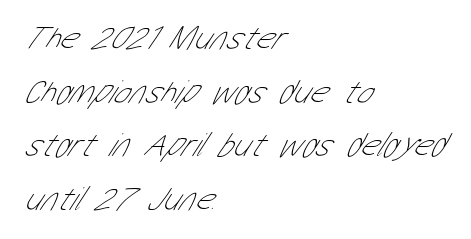
Q: Is the text bold? A: No.
Q: Is the typeface a serif or a sans-serif typeface? A: Sans-serif.
Q: Is the text underlined? A: No.
Q: How is the paragraph aligned? A: Left-aligned.
Q: Is the spacing between letters normal or unusually wide? A: Normal.
Q: Is the spacing between lines tight, normal or loose? A: Normal.
Q: Width (condensed, normal, or wide)? A: Condensed.
Q: Stroke contrast? A: Low.
Q: x-height? A: Medium.
Q: Monospaced? A: No.
